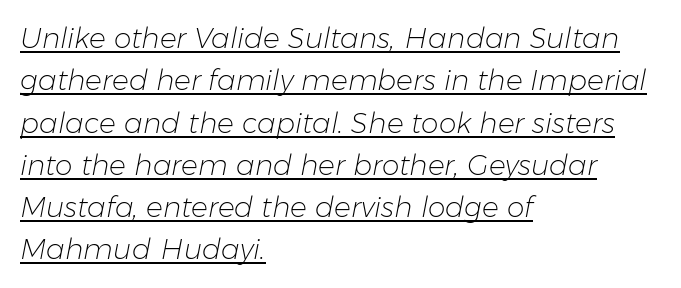
The image shows 28 px light type, italic (leaning right); set left-aligned, normal line spacing (1.51x), normal letter spacing, underlined; low stroke contrast and a medium x-height.
